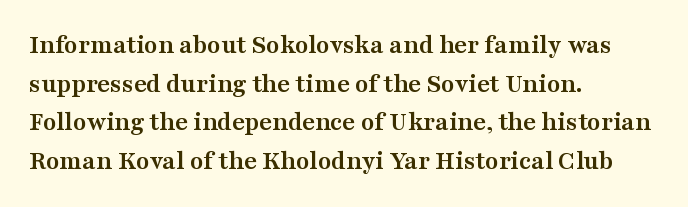
Q: Is the text bold? A: Yes.
Q: Is the text italic (slanted)? A: No, it is upright.
Q: Is the text underlined? A: No.
Q: How is the paragraph aligned? A: Left-aligned.
Q: Is the spacing between letters normal or unusually wide? A: Normal.
Q: Is the spacing between lines tight, normal or loose? A: Normal.
